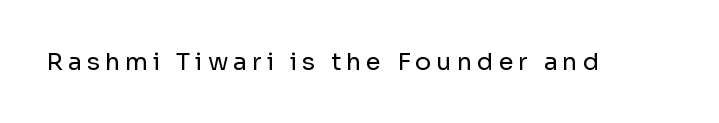
Q: Is the text bold? A: No.
Q: Is the text italic (slanted)? A: No, it is upright.
Q: Is the text underlined? A: No.
Q: Is the spacing between letters normal or unusually wide? A: Unusually wide.
